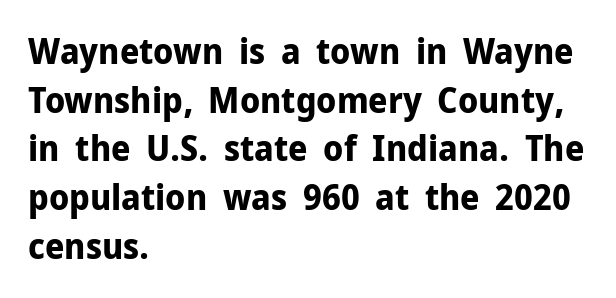
Q: Is the text bold? A: Yes.
Q: Is the text italic (slanted)? A: No, it is upright.
Q: Is the typeface a serif or a sans-serif typeface? A: Sans-serif.
Q: Is the text underlined? A: No.
Q: How is the paragraph aligned? A: Left-aligned.
Q: Is the spacing between letters normal or unusually wide? A: Normal.
Q: Is the spacing between lines tight, normal or loose? A: Normal.
Q: Width (condensed, normal, or wide)? A: Normal.
Q: Stroke contrast? A: Low.
Q: x-height? A: Medium.
Q: Monospaced? A: No.
